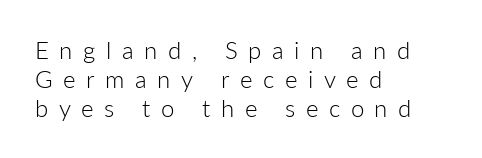
{"italic": "no", "bold": "no", "underline": "no", "align": "left", "line_spacing_ratio": 1.2, "letter_spacing": "wide", "letter_spacing_em": 0.44, "glyph_px": 24}
